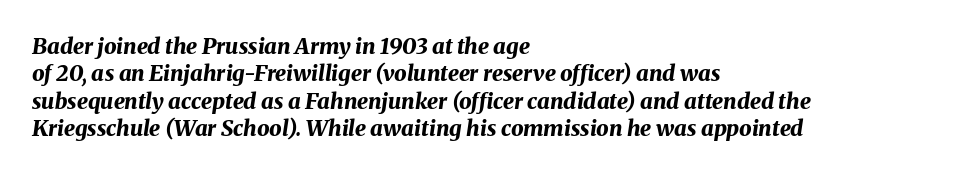
Q: Is the text bold? A: Yes.
Q: Is the text italic (slanted)? A: Yes, it leans right by about 8 degrees.
Q: Is the text underlined? A: No.
Q: How is the paragraph aligned? A: Left-aligned.
Q: Is the spacing between letters normal or unusually wide? A: Normal.
Q: Is the spacing between lines tight, normal or loose? A: Normal.
